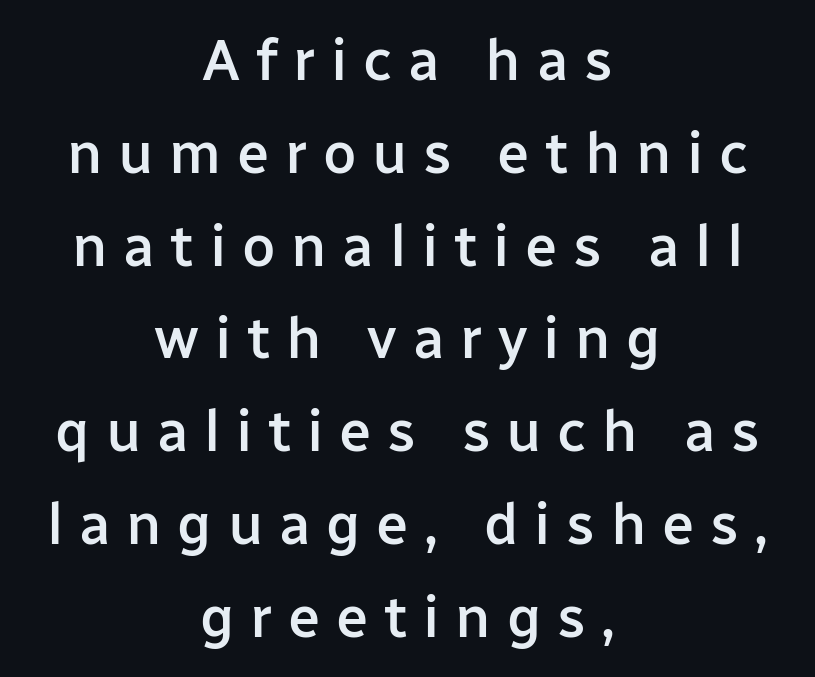
The image shows 58 px semibold sans-serif type, upright; set centered, normal line spacing (1.6x), unusually wide letter spacing (+0.27 em), not underlined; low stroke contrast and a medium x-height.
